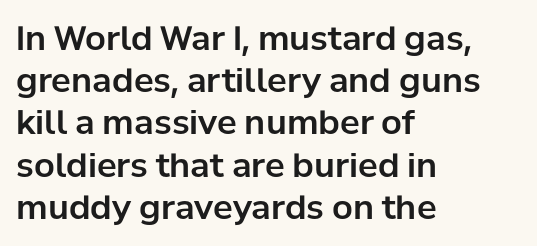
Q: Is the text italic (slanted)? A: No, it is upright.
Q: Is the typeface a serif or a sans-serif typeface? A: Sans-serif.
Q: Is the text underlined? A: No.
Q: How is the paragraph aligned? A: Left-aligned.
Q: Is the spacing between letters normal or unusually wide? A: Normal.
Q: Is the spacing between lines tight, normal or loose? A: Normal.
Q: Width (condensed, normal, or wide)? A: Normal.
Q: Stroke contrast? A: Low.
Q: x-height? A: Medium.
Q: Monospaced? A: No.
